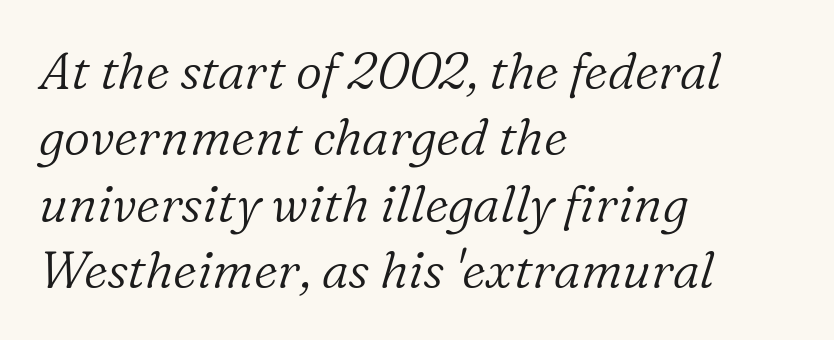
Stroke thickness stays within the range of a standard reading face or lighter. This rendering employs a face with finishing strokes, i.e., a serif. Is the letter spacing exaggerated? No — it looks like the ordinary default. What's the leading like? Ordinary, nothing unusual.
